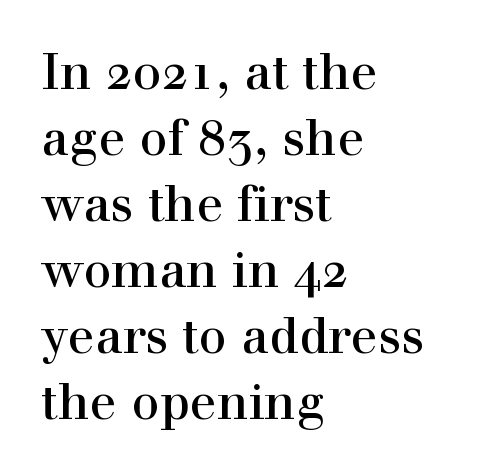
{"serif": "yes", "italic": "no", "width": "normal", "x_height": "medium", "monospaced": "no", "underline": "no", "align": "left", "line_spacing": "normal", "line_spacing_ratio": 1.32, "letter_spacing": "normal", "letter_spacing_em": 0.0, "glyph_px": 50}
